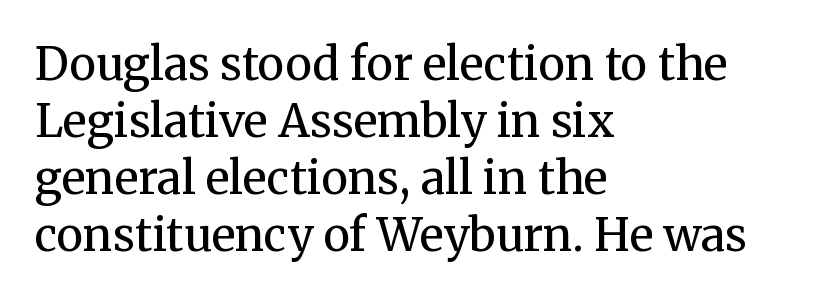
The image shows 45 px regular-weight serif type, upright; set left-aligned, normal line spacing (1.27x), normal letter spacing, not underlined; medium stroke contrast and a medium x-height.
